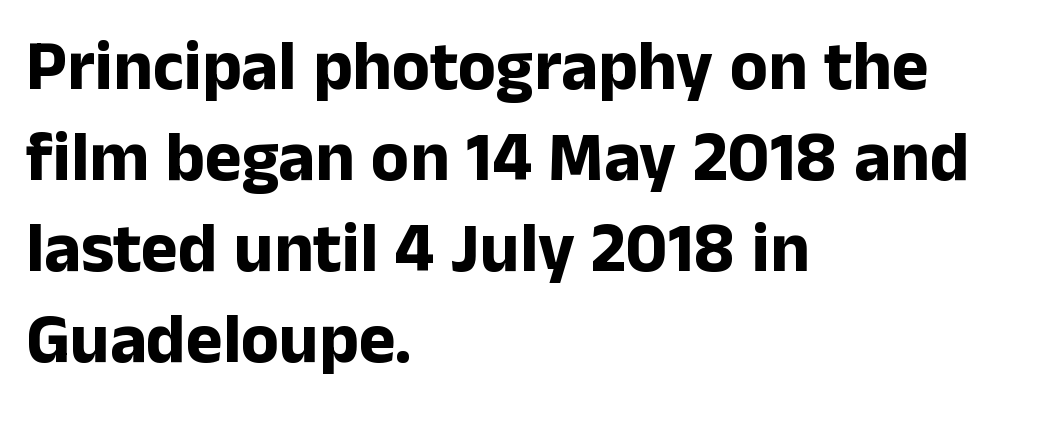
The image shows 70 px bold sans-serif type, upright; set left-aligned, normal line spacing (1.3x), normal letter spacing, not underlined; low stroke contrast and a medium x-height.
